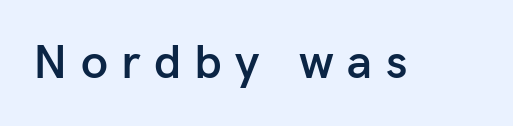
Q: Is the text bold? A: Semi-bold.
Q: Is the text italic (slanted)? A: No, it is upright.
Q: Is the typeface a serif or a sans-serif typeface? A: Sans-serif.
Q: Is the text underlined? A: No.
Q: Is the spacing between letters normal or unusually wide? A: Unusually wide.
Q: Width (condensed, normal, or wide)? A: Normal.
Q: Stroke contrast? A: Low.
Q: x-height? A: Medium.
Q: Monospaced? A: No.
